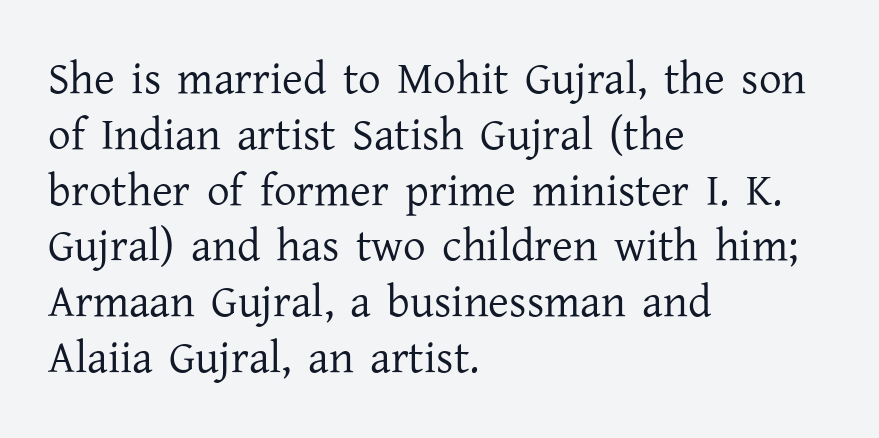
The image shows 45 px regular-weight serif type, upright; set left-aligned, line spacing 1.24x, normal letter spacing, not underlined; low stroke contrast and a medium x-height.
